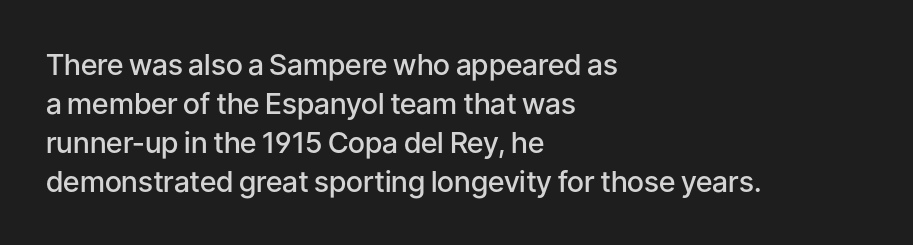
Q: Is the text bold? A: Semi-bold.
Q: Is the text italic (slanted)? A: No, it is upright.
Q: Is the typeface a serif or a sans-serif typeface? A: Sans-serif.
Q: Is the text underlined? A: No.
Q: How is the paragraph aligned? A: Left-aligned.
Q: Is the spacing between letters normal or unusually wide? A: Normal.
Q: Is the spacing between lines tight, normal or loose? A: Normal.
Q: Width (condensed, normal, or wide)? A: Normal.
Q: Stroke contrast? A: Low.
Q: x-height? A: Medium.
Q: Monospaced? A: No.
